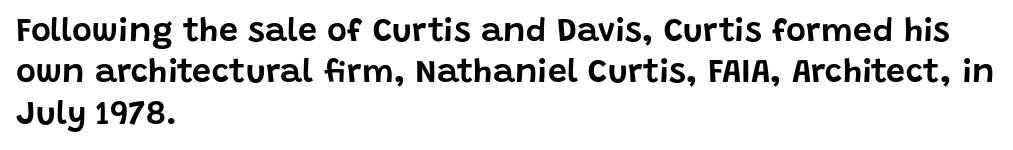
{"serif": "no", "italic": "no", "width": "normal", "stroke_contrast": "low", "x_height": "large", "monospaced": "no", "underline": "no", "align": "left", "line_spacing_ratio": 1.22, "letter_spacing": "normal", "letter_spacing_em": 0.0, "glyph_px": 34}
